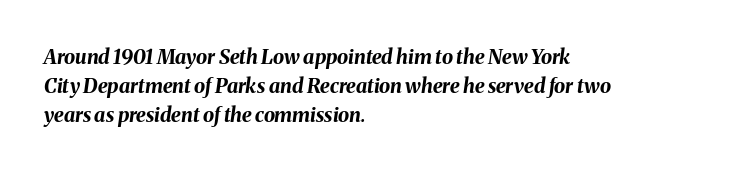
Q: Is the text bold? A: Yes.
Q: Is the text italic (slanted)? A: Yes, it leans right by about 8 degrees.
Q: Is the text underlined? A: No.
Q: How is the paragraph aligned? A: Left-aligned.
Q: Is the spacing between letters normal or unusually wide? A: Normal.
Q: Is the spacing between lines tight, normal or loose? A: Normal.
